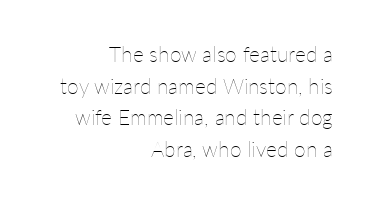
Vertical strokes here are truly vertical. Reading down the block, your eye finds every line finishing at a fixed right position. Heft: none added — not bold. The line texture is even and compact thanks to regular tracking.
